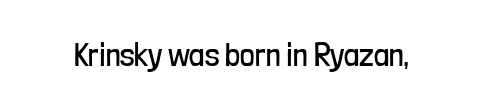
Here the designer chose a conventional face with non-uniform glyph widths. Is the stroke heavy? The answer is a plain regular-or-lighter. The tracking reads as untouched default to a designer's eye. The designer went with a sans here, leaving each stem footless.
